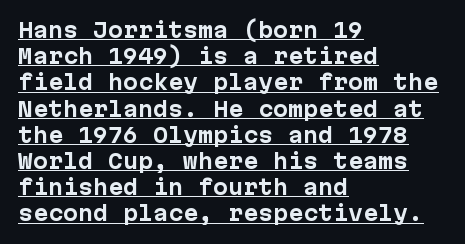
Notice how thick the strokes are: this is what a full bold looks like. The typesetter chose a ragged-right arrangement here. Quick note: underline on. Rows of type keep a routine distance in the vertical direction.
